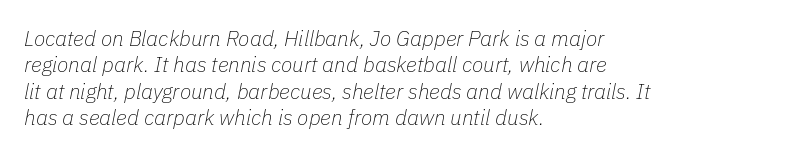
{"italic": "yes", "lean": "right", "slant_degrees": 11, "bold": "no", "underline": "no", "align": "left", "line_spacing": "normal", "line_spacing_ratio": 1.26, "letter_spacing": "normal", "letter_spacing_em": 0.0, "glyph_px": 21}
